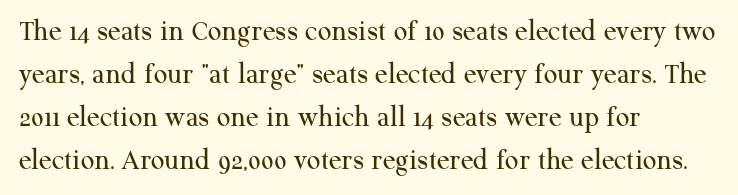
{"serif": "yes", "italic": "no", "bold": "no", "weight": "regular", "width": "normal", "stroke_contrast": "medium", "x_height": "medium", "monospaced": "no", "underline": "no", "align": "left", "line_spacing": "normal", "line_spacing_ratio": 1.43, "letter_spacing": "normal", "letter_spacing_em": 0.0, "glyph_px": 30}
